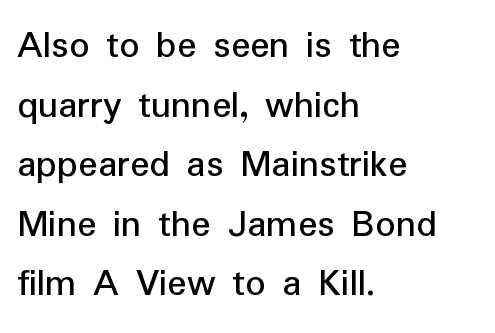
{"serif": "no", "italic": "no", "width": "normal", "stroke_contrast": "low", "x_height": "medium", "monospaced": "no", "underline": "no", "align": "left", "line_spacing": "normal", "line_spacing_ratio": 1.49, "letter_spacing": "normal", "letter_spacing_em": 0.0, "glyph_px": 40}
